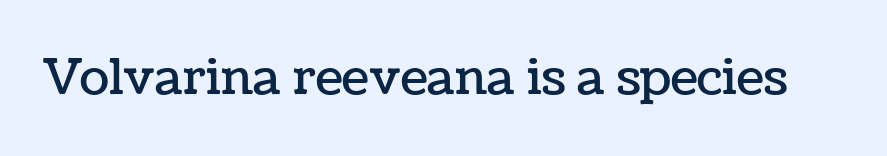
Q: Is the text italic (slanted)? A: No, it is upright.
Q: Is the text underlined? A: No.
Q: Is the spacing between letters normal or unusually wide? A: Normal.
Q: Width (condensed, normal, or wide)? A: Normal.
Q: Stroke contrast? A: Low.
Q: x-height? A: Medium.
Q: Monospaced? A: No.
